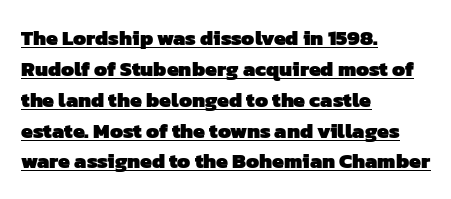
{"bold": "yes", "underline": "yes", "align": "left", "line_spacing": "normal", "line_spacing_ratio": 1.47, "letter_spacing": "normal", "letter_spacing_em": 0.0, "glyph_px": 21}
